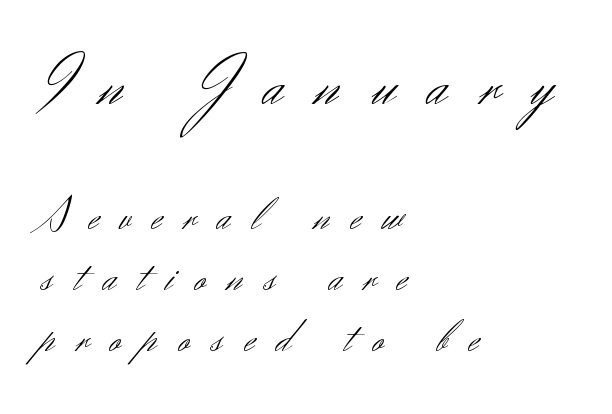
Bold? No — there's no thickening of the strokes. Is the block centered? No — it sits flush against the left margin. Spacing verdict: proportional, widths tailored to each character.
